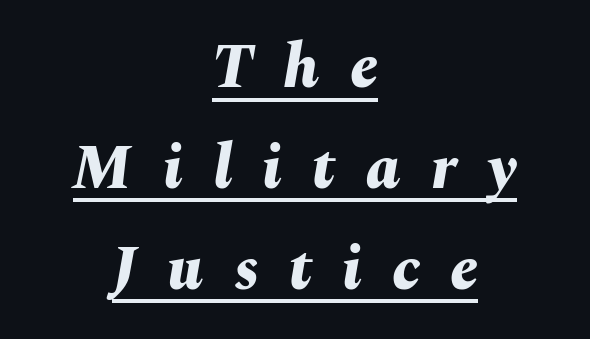
The image shows 63 px bold type, italic (leaning right); set centered, normal line spacing (1.6x), unusually wide letter spacing (+0.48 em), underlined; medium stroke contrast and a medium x-height.
